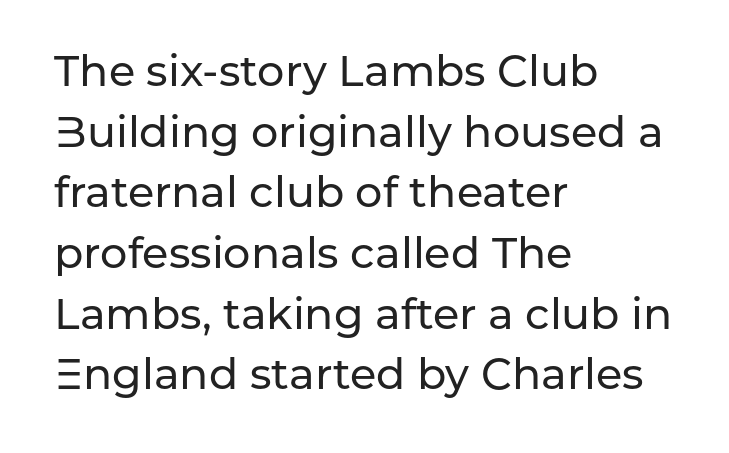
Q: Is the text italic (slanted)? A: No, it is upright.
Q: Is the typeface a serif or a sans-serif typeface? A: Sans-serif.
Q: Is the text underlined? A: No.
Q: How is the paragraph aligned? A: Left-aligned.
Q: Is the spacing between letters normal or unusually wide? A: Normal.
Q: Is the spacing between lines tight, normal or loose? A: Normal.
Q: Width (condensed, normal, or wide)? A: Normal.
Q: Stroke contrast? A: Low.
Q: x-height? A: Medium.
Q: Monospaced? A: No.
